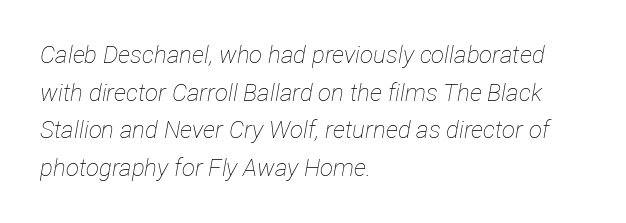
Q: Is the text bold? A: No.
Q: Is the text italic (slanted)? A: Yes, it leans right by about 12 degrees.
Q: Is the text underlined? A: No.
Q: How is the paragraph aligned? A: Left-aligned.
Q: Is the spacing between letters normal or unusually wide? A: Normal.
Q: Is the spacing between lines tight, normal or loose? A: Normal.
